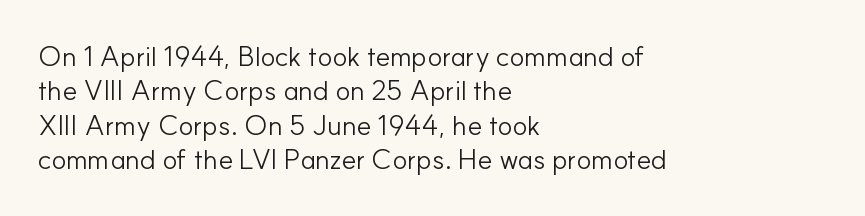
The image shows 28 px light sans-serif type, upright; set left-aligned, line spacing 1.23x, normal letter spacing, not underlined; low stroke contrast and a small x-height.
